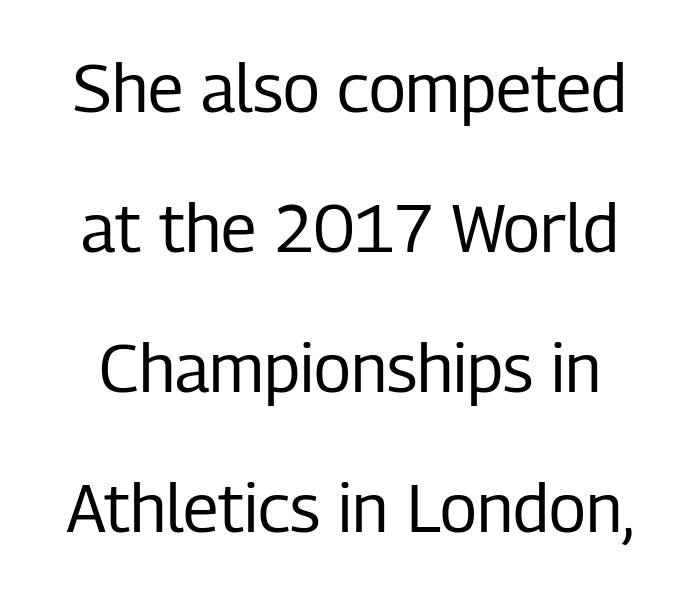
Tracking here is standard; glyphs follow each other at the usual distance. How would I describe the line gaps? Wide and relaxed. When letters stand straight like this, we call the style roman or upright. The passage shown is typeset with a sans-serif family. Vertical stems look standard width or narrower in stroke.
